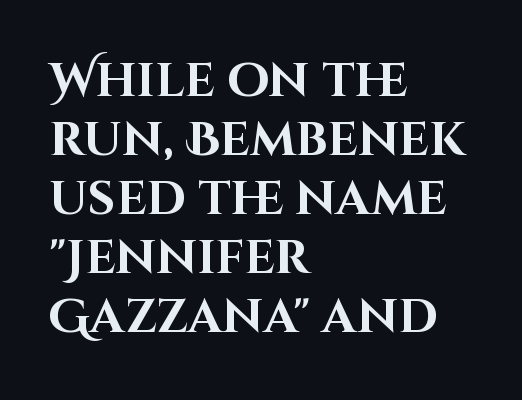
The space beneath each line is pristine and unruled. These lines were composed using upright roman letters. Notice how the passage keeps a crisp vertical edge on the left only. Pretty heavy lettering here — definitely bold. Each letter keeps its own natural width here, so spacing adapts to shape. The letterforms sit shoulder to shoulder at normal distance.
